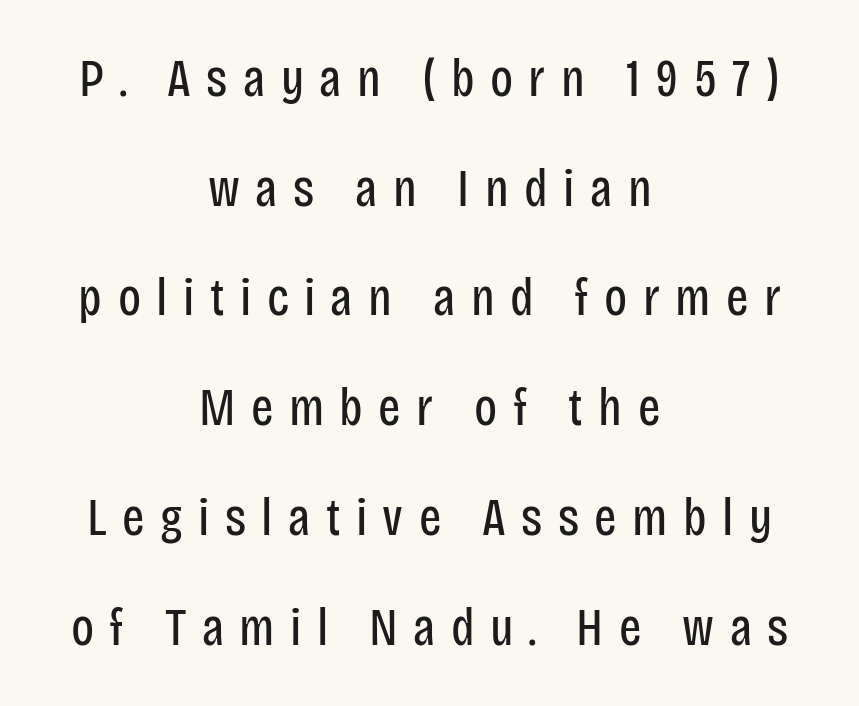
{"serif": "no", "italic": "no", "bold": "no", "weight": "regular", "width": "condensed", "stroke_contrast": "low", "x_height": "large", "monospaced": "no", "underline": "no", "align": "center", "line_spacing": "loose", "line_spacing_ratio": 2.07, "letter_spacing": "wide", "letter_spacing_em": 0.29, "glyph_px": 53}
